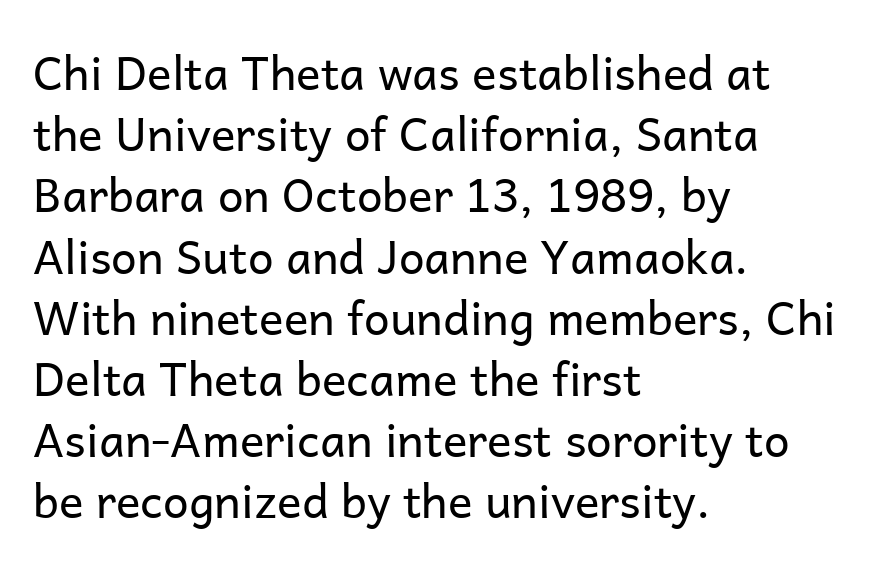
Q: Is the text bold? A: No.
Q: Is the text italic (slanted)? A: No, it is upright.
Q: Is the typeface a serif or a sans-serif typeface? A: Sans-serif.
Q: Is the text underlined? A: No.
Q: How is the paragraph aligned? A: Left-aligned.
Q: Is the spacing between letters normal or unusually wide? A: Normal.
Q: Is the spacing between lines tight, normal or loose? A: Normal.
Q: Width (condensed, normal, or wide)? A: Normal.
Q: Stroke contrast? A: Low.
Q: x-height? A: Medium.
Q: Monospaced? A: No.
